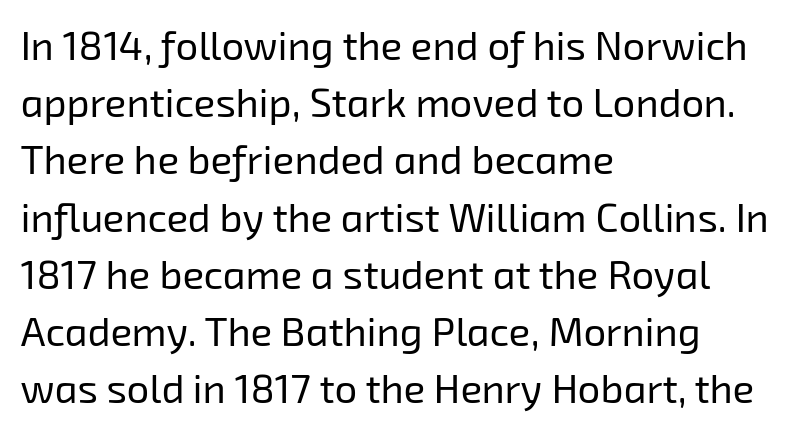
{"serif": "no", "bold": "no", "weight": "regular", "width": "normal", "stroke_contrast": "low", "x_height": "medium", "monospaced": "no", "underline": "no", "align": "left", "line_spacing": "normal", "line_spacing_ratio": 1.43, "letter_spacing": "normal", "letter_spacing_em": 0.0, "glyph_px": 40}
